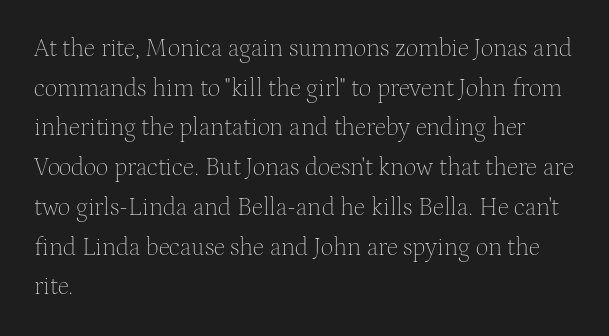
No italicization has been applied; the sample stays upright. Which margin do the lines hug? The left one — the right edge is uneven. Interline gaps are of average width in this sample. Descender tails drop into unmarked territory.
